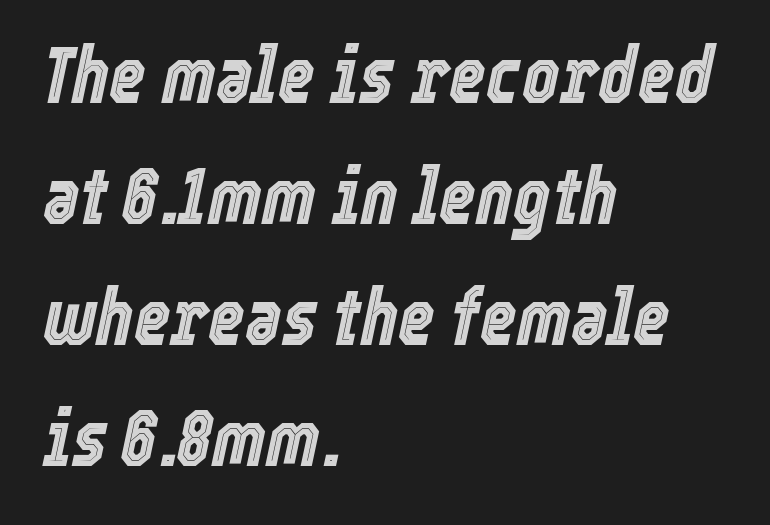
Honestly, the letter spacing is just normal — you wouldn't notice it. Character widths vary here, with narrow letters taking less room than wide ones. Check under the words: just untouched page. Vertical spacing — default. The letters are slanted; this is an italic face.
